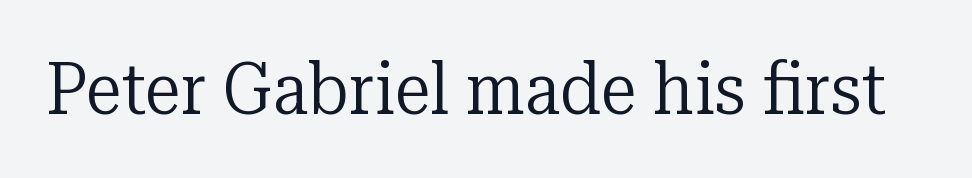
Q: Is the text bold? A: No.
Q: Is the text italic (slanted)? A: No, it is upright.
Q: Is the typeface a serif or a sans-serif typeface? A: Serif.
Q: Is the text underlined? A: No.
Q: Is the spacing between letters normal or unusually wide? A: Normal.
Q: Width (condensed, normal, or wide)? A: Normal.
Q: Stroke contrast? A: Low.
Q: x-height? A: Medium.
Q: Monospaced? A: No.
